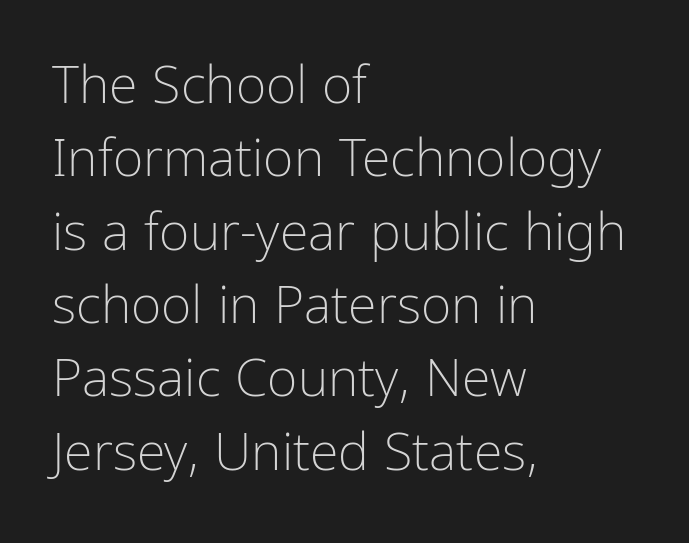
Nothing sits at the stroke ends, so this counts as sans-serif. Lines of text with bare space underneath. Reading down the column, the eye jumps a familiar distance to each next line. Italic: no, the glyphs are upright roman.
